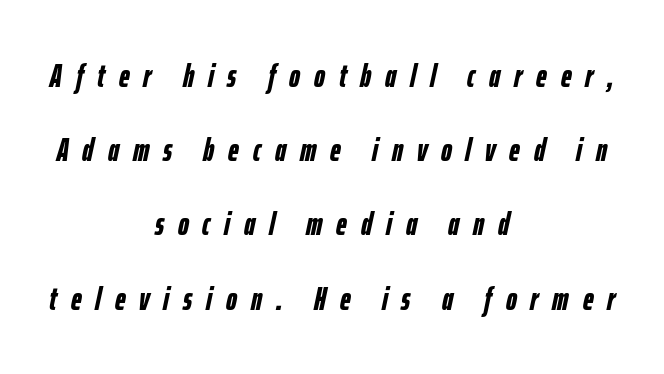
The image shows 33 px semibold, condensed type, italic (leaning right); set centered, loose line spacing (2.25x), unusually wide letter spacing (+0.42 em), not underlined; low stroke contrast and a medium x-height.
